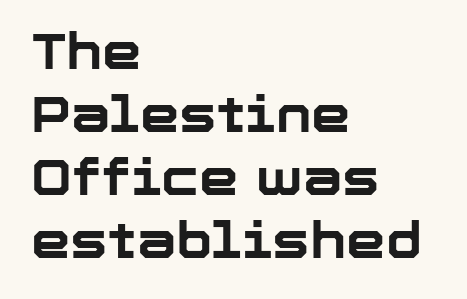
{"serif": "no", "italic": "no", "bold": "yes", "weight": "bold", "width": "normal", "stroke_contrast": "low", "x_height": "medium", "monospaced": "no", "underline": "no", "align": "left", "line_spacing": "normal", "line_spacing_ratio": 1.26, "letter_spacing": "normal", "letter_spacing_em": 0.0, "glyph_px": 50}
